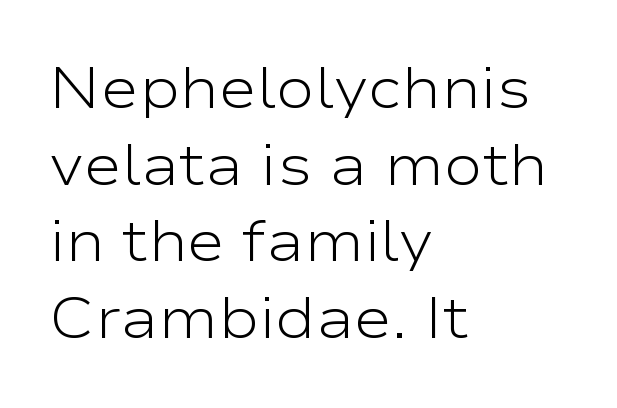
{"serif": "no", "italic": "no", "bold": "no", "weight": "light", "width": "wide", "stroke_contrast": "low", "x_height": "medium", "monospaced": "no", "underline": "no", "align": "left", "line_spacing": "normal", "line_spacing_ratio": 1.32, "letter_spacing": "normal", "letter_spacing_em": 0.0, "glyph_px": 58}
